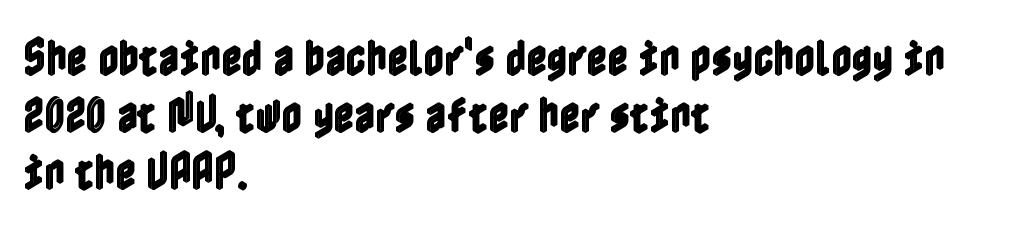
The image shows 40 px condensed type, upright; set left-aligned, normal line spacing (1.43x), normal letter spacing, not underlined; a medium x-height.
